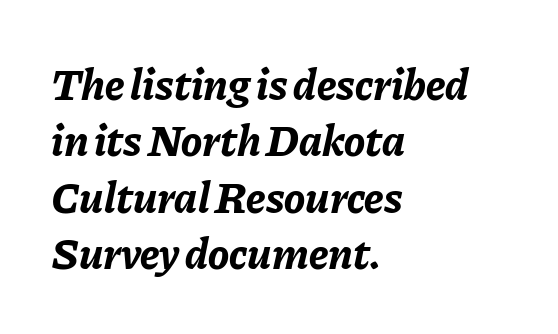
The image shows 44 px bold type, italic (leaning right); set left-aligned, normal line spacing (1.28x), normal letter spacing, not underlined; low stroke contrast and a medium x-height.
